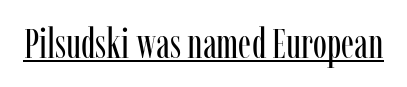
{"serif": "yes", "italic": "no", "bold": "no", "weight": "regular", "width": "condensed", "stroke_contrast": "low", "x_height": "medium", "monospaced": "no", "underline": "yes", "letter_spacing": "normal", "letter_spacing_em": 0.0, "glyph_px": 42}
